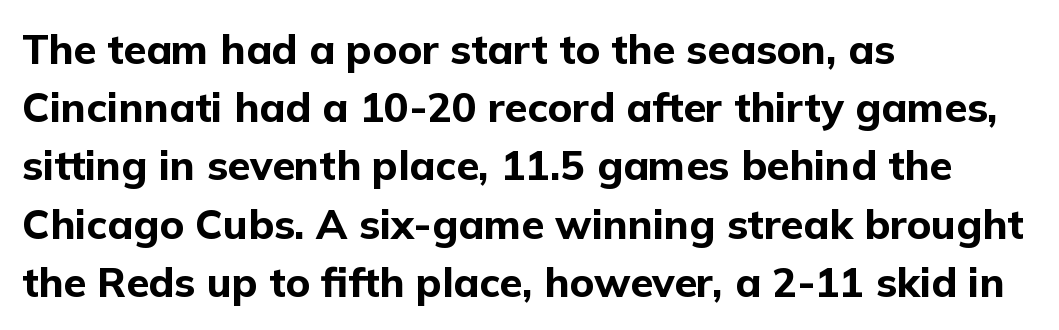
Quick note: underline off. Teacher's note: observe the even left margin — that is flush-left alignment. The sample has been set heavy, in full bold. The font family rendered here belongs to the sans-serif group.
